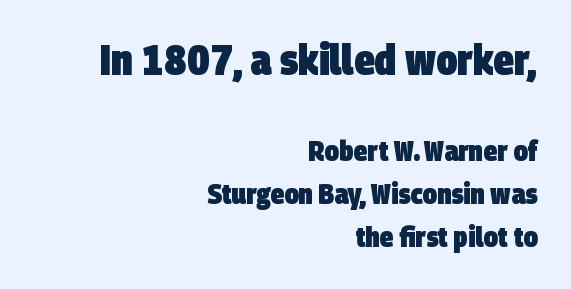
The image shows 42 px heavy, condensed sans-serif type; set right-aligned, normal line spacing (1.55x), normal letter spacing, not underlined; the first (top) block is 1.5x larger; low stroke contrast and a large x-height.
